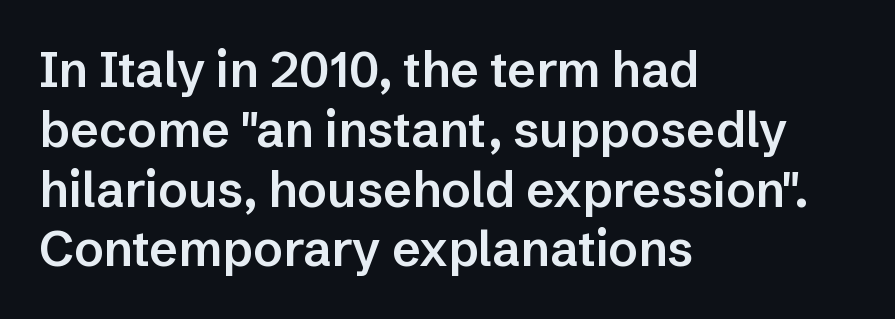
{"serif": "no", "italic": "no", "bold": "semi", "weight": "semibold", "width": "normal", "stroke_contrast": "low", "x_height": "medium", "monospaced": "no", "underline": "no", "align": "left", "line_spacing_ratio": 1.22, "letter_spacing": "normal", "letter_spacing_em": 0.0, "glyph_px": 49}
